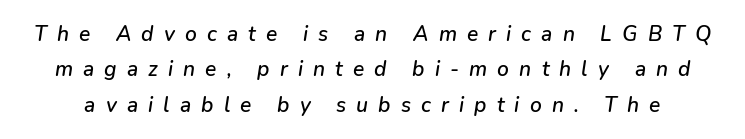
Q: Is the text italic (slanted)? A: Yes, it leans right by about 9 degrees.
Q: Is the text underlined? A: No.
Q: Is the spacing between letters normal or unusually wide? A: Unusually wide.
Q: Is the spacing between lines tight, normal or loose? A: Normal.
